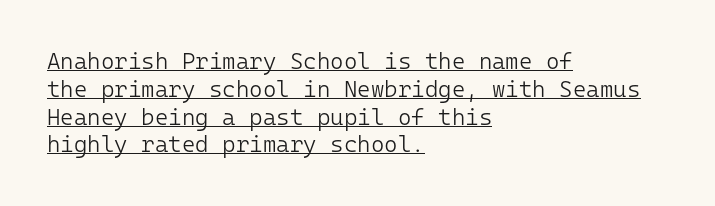
This sample uses an upright cut, with every glyph sitting square on the baseline. The type is set solid horizontally, with unmodified tracking. Nothing heavy about these letters — not bold at all. Like a heading marked for emphasis, these lines bear an underscore. One-word summary of the alignment: left.
